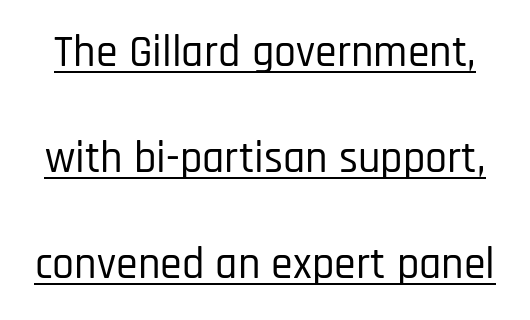
Q: Is the text italic (slanted)? A: No, it is upright.
Q: Is the typeface a serif or a sans-serif typeface? A: Sans-serif.
Q: Is the text underlined? A: Yes.
Q: Is the spacing between letters normal or unusually wide? A: Normal.
Q: Is the spacing between lines tight, normal or loose? A: Loose.
Q: Width (condensed, normal, or wide)? A: Condensed.
Q: Stroke contrast? A: Low.
Q: x-height? A: Large.
Q: Monospaced? A: No.
